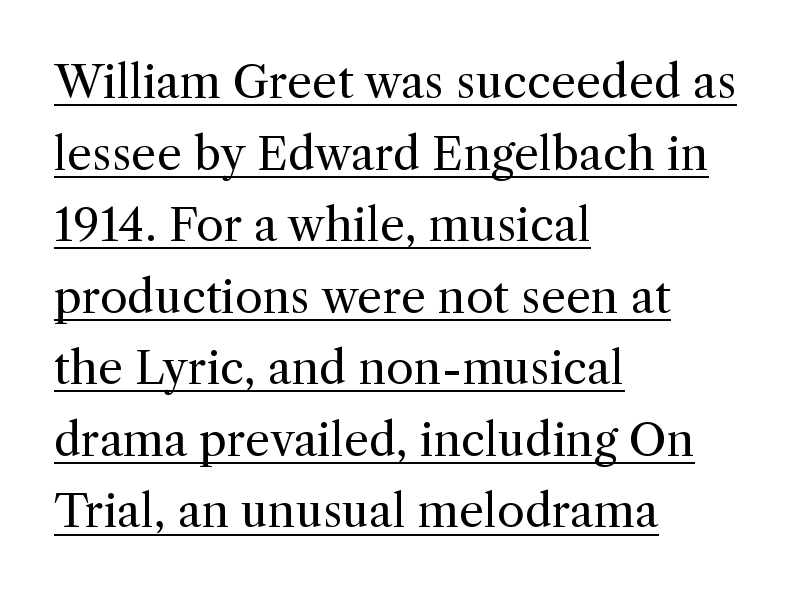
Caption: lettering with a line underneath. Short and long lines alike share a common starting point at left. The designer went with a serif here, giving each stem small feet. Here the designer chose a conventional face with non-uniform glyph widths.
